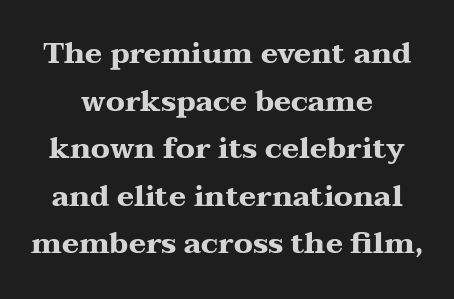
{"serif": "yes", "italic": "no", "bold": "yes", "weight": "heavy", "width": "wide", "stroke_contrast": "medium", "x_height": "medium", "monospaced": "no", "underline": "no", "align": "center", "line_spacing": "normal", "line_spacing_ratio": 1.64, "letter_spacing": "normal", "letter_spacing_em": 0.0, "glyph_px": 29}
